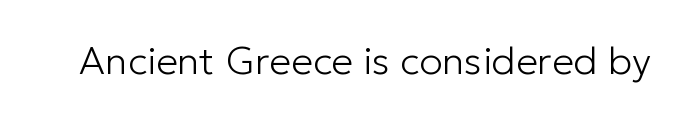
{"serif": "no", "italic": "no", "bold": "no", "weight": "light", "width": "normal", "stroke_contrast": "low", "x_height": "medium", "monospaced": "no", "underline": "no", "letter_spacing": "normal", "letter_spacing_em": 0.0, "glyph_px": 39}
